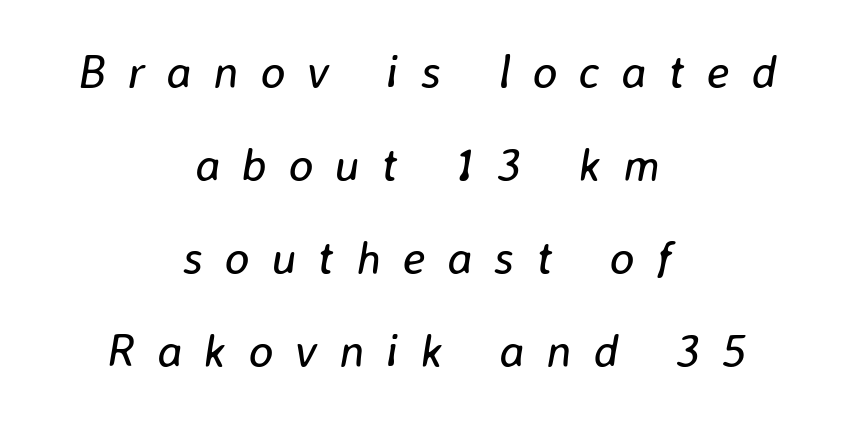
{"italic": "yes", "lean": "right", "slant_degrees": 8, "bold": "no", "weight": "regular", "width": "normal", "stroke_contrast": "low", "x_height": "medium", "monospaced": "no", "underline": "no", "align": "center", "line_spacing": "loose", "line_spacing_ratio": 1.98, "letter_spacing": "wide", "letter_spacing_em": 0.46, "glyph_px": 47}
